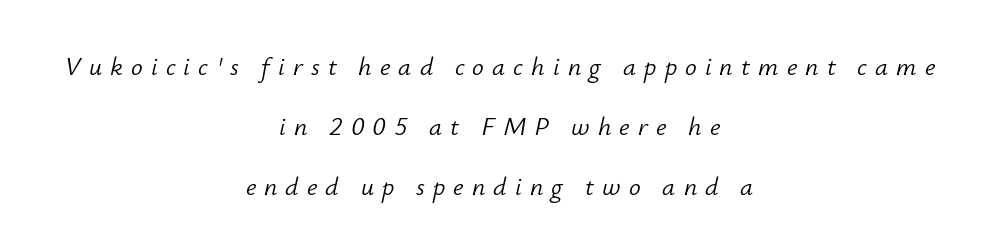
Q: Is the text bold? A: No.
Q: Is the text italic (slanted)? A: Yes, it leans right by about 12 degrees.
Q: Is the text underlined? A: No.
Q: How is the paragraph aligned? A: Centered.
Q: Is the spacing between letters normal or unusually wide? A: Unusually wide.
Q: Is the spacing between lines tight, normal or loose? A: Loose.
